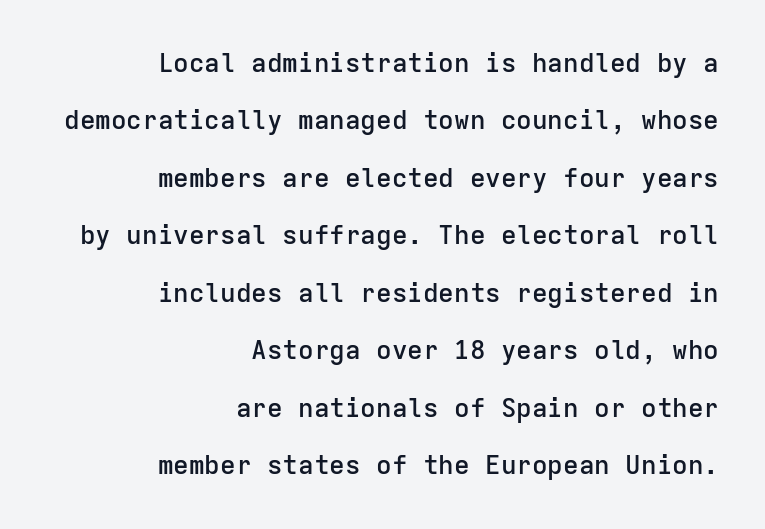
{"italic": "no", "bold": "semi", "underline": "no", "align": "right", "line_spacing": "loose", "line_spacing_ratio": 2.21, "letter_spacing": "normal", "letter_spacing_em": 0.0, "glyph_px": 26}
